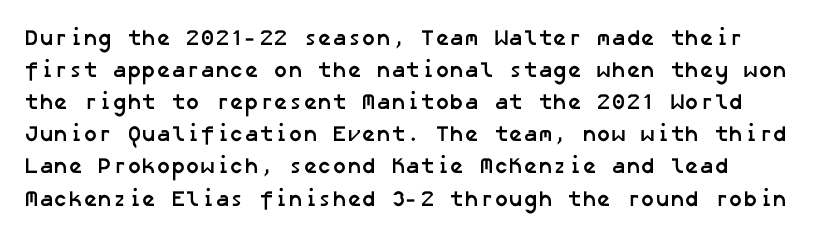
The image shows 22 px bold type; set normal line spacing (1.46x), normal letter spacing, not underlined.
